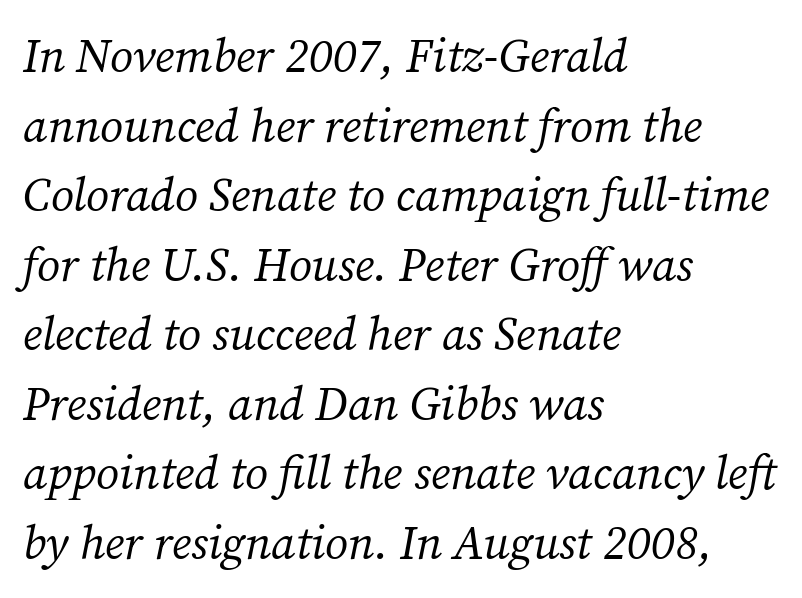
Q: Is the text bold? A: No.
Q: Is the text italic (slanted)? A: Yes, it leans right by about 12 degrees.
Q: Is the typeface a serif or a sans-serif typeface? A: Serif.
Q: Is the text underlined? A: No.
Q: How is the paragraph aligned? A: Left-aligned.
Q: Is the spacing between letters normal or unusually wide? A: Normal.
Q: Is the spacing between lines tight, normal or loose? A: Normal.
Q: Width (condensed, normal, or wide)? A: Normal.
Q: Stroke contrast? A: Medium.
Q: x-height? A: Medium.
Q: Monospaced? A: No.
